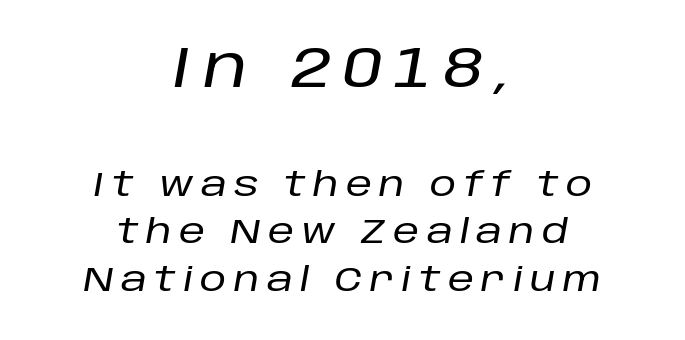
Q: Is the text italic (slanted)? A: Yes, it leans right by about 10 degrees.
Q: Is the text underlined? A: No.
Q: How is the paragraph aligned? A: Centered.
Q: Is the spacing between letters normal or unusually wide? A: Unusually wide.
Q: Is the spacing between lines tight, normal or loose? A: Normal.
Q: Which block of text is set in a larger size, the first (top) or the second (bottom)? A: The first (top) one.
Q: Width (condensed, normal, or wide)? A: Normal.
Q: Stroke contrast? A: Low.
Q: x-height? A: Large.
Q: Monospaced? A: No.
